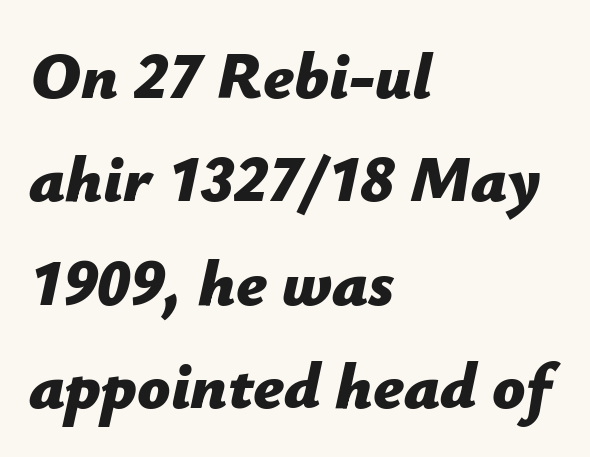
Horizontal alignment here is leftward, the default for most running prose. Note the varied advance widths — an 'i' is clearly narrower than an 'm'. Looking at the ascenders, they clearly lean. What stands out about the letter spacing? Nothing — it is the standard amount.
